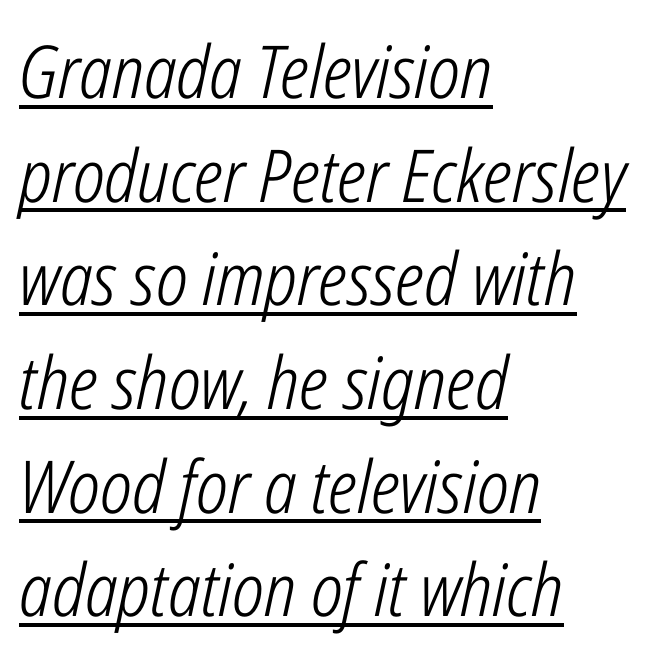
The typeface has the unassuming heft of standard copy or less. Notice how the stems are inclined rather than vertical — that's the hallmark of italics. Horizontal bands of white between lines are of average thickness. How are the letters spaced? Ordinarily, with no added tracking. The face used here appears with an underline applied.
